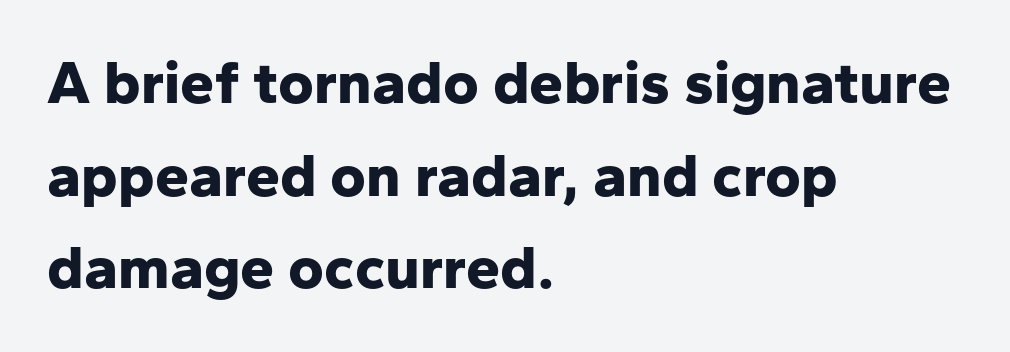
The image shows 61 px bold sans-serif type, upright; set left-aligned, normal line spacing (1.52x), normal letter spacing, not underlined; low stroke contrast and a medium x-height.
